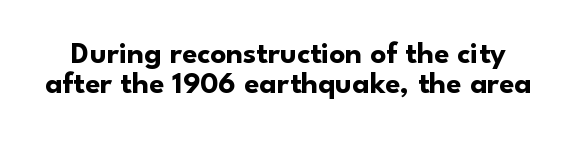
The image shows 31 px bold sans-serif type, upright; set tight line spacing (0.97x), normal letter spacing, not underlined; low stroke contrast and a small x-height.
